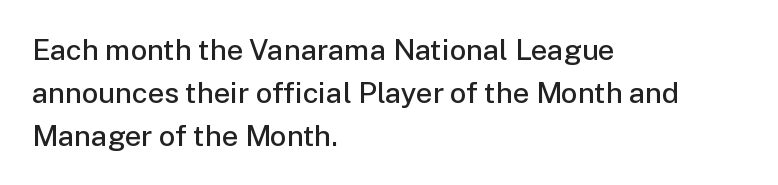
The image shows 29 px semibold sans-serif type, upright; set left-aligned, normal line spacing (1.48x), normal letter spacing, not underlined; low stroke contrast and a medium x-height.
